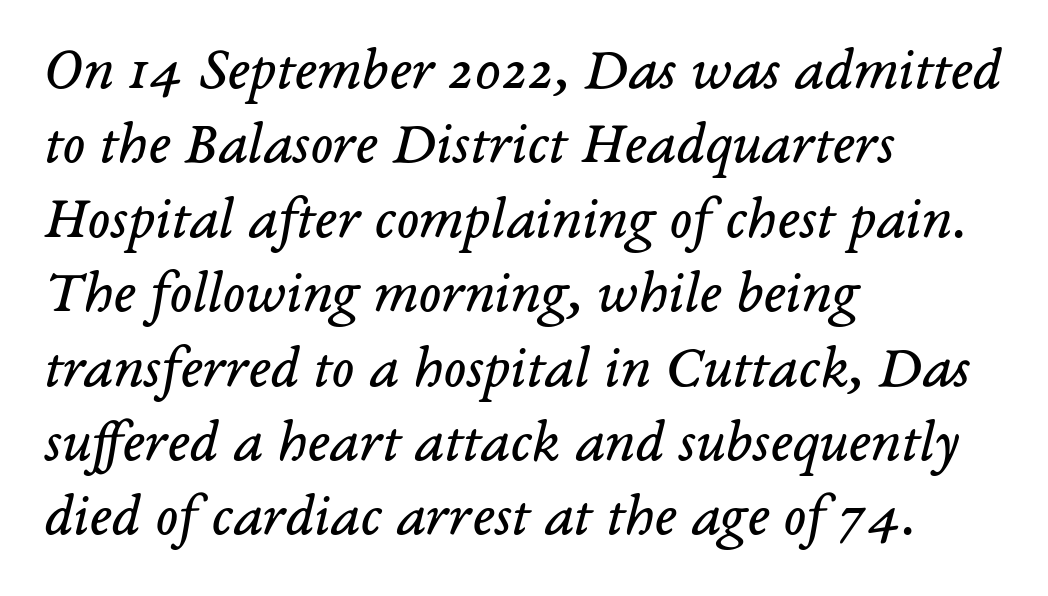
{"serif": "yes", "italic": "yes", "lean": "right", "slant_degrees": 14, "bold": "no", "weight": "regular", "width": "normal", "stroke_contrast": "low", "x_height": "medium", "monospaced": "no", "underline": "no", "align": "left", "line_spacing_ratio": 1.24, "letter_spacing": "normal", "letter_spacing_em": 0.0, "glyph_px": 60}
